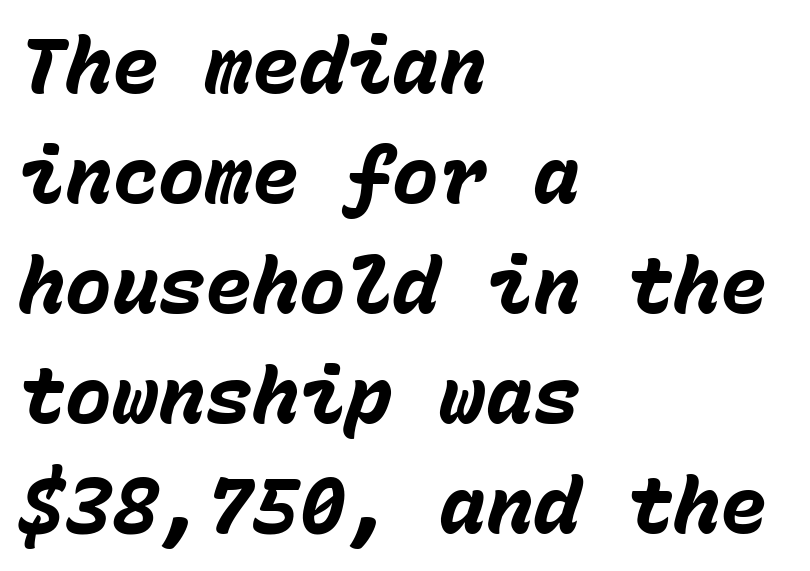
Q: Is the text bold? A: Yes.
Q: Is the text italic (slanted)? A: Yes, it leans right by about 15 degrees.
Q: Is the text underlined? A: No.
Q: How is the paragraph aligned? A: Left-aligned.
Q: Is the spacing between letters normal or unusually wide? A: Normal.
Q: Is the spacing between lines tight, normal or loose? A: Normal.
Q: Width (condensed, normal, or wide)? A: Normal.
Q: Stroke contrast? A: Low.
Q: x-height? A: Medium.
Q: Monospaced? A: Yes.
